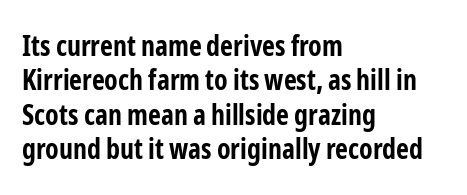
{"serif": "no", "italic": "no", "bold": "yes", "weight": "bold", "width": "condensed", "stroke_contrast": "low", "x_height": "medium", "monospaced": "no", "underline": "no", "align": "left", "line_spacing_ratio": 1.23, "letter_spacing": "normal", "letter_spacing_em": 0.0, "glyph_px": 28}
